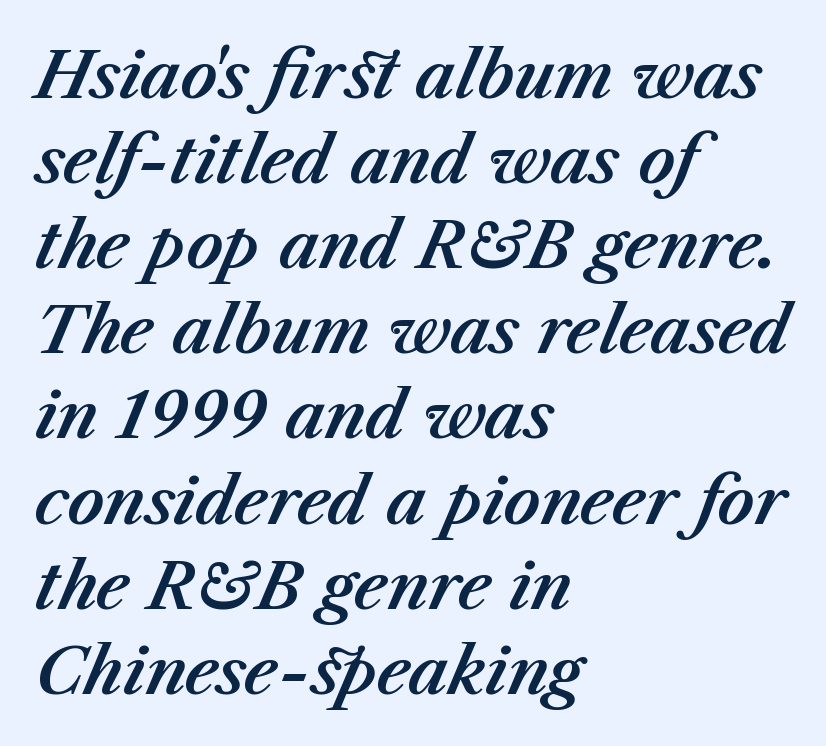
The image shows 64 px text type, italic (leaning right); set left-aligned, normal line spacing (1.33x), normal letter spacing, not underlined; medium stroke contrast and a medium x-height.
